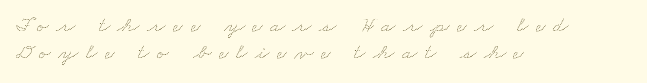
How are the letters spaced? Widely, with obvious added tracking. Descenders hang freely into open space. Is the stroke heavy? The answer is a plain regular-or-lighter. This sample is left-justified, so line endings fall wherever the words run out.
